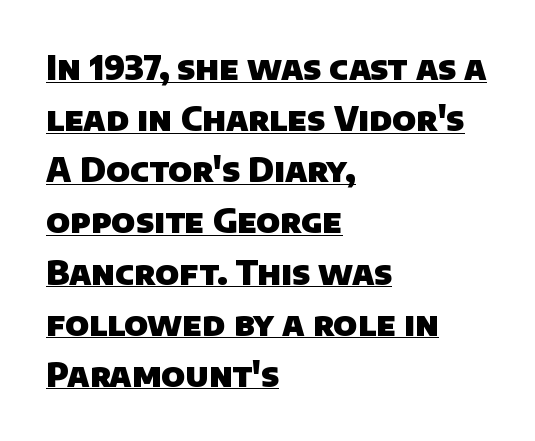
{"serif": "no", "bold": "yes", "weight": "heavy", "width": "normal", "stroke_contrast": "low", "x_height": "large", "monospaced": "no", "underline": "yes", "align": "left", "line_spacing": "normal", "line_spacing_ratio": 1.55, "letter_spacing": "normal", "letter_spacing_em": 0.0, "glyph_px": 33}
